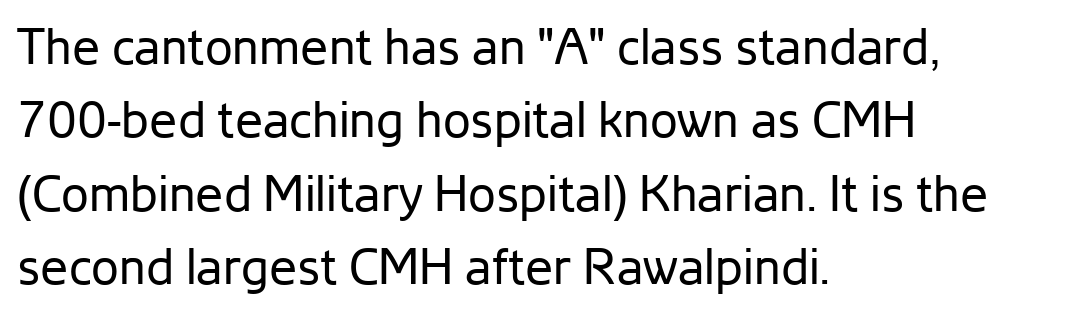
The image shows 50 px regular-weight sans-serif type, upright; set left-aligned, normal line spacing (1.47x), normal letter spacing, not underlined; low stroke contrast and a medium x-height.
